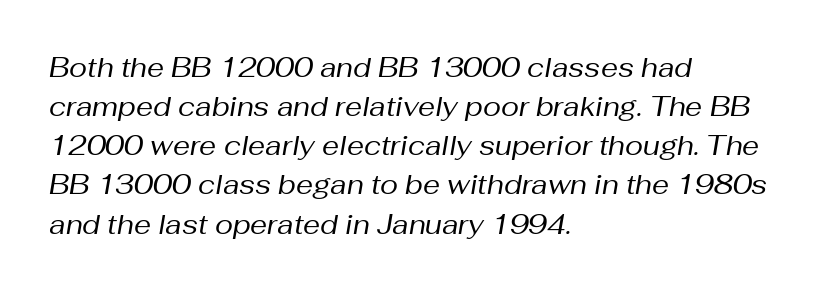
Q: Is the text bold? A: No.
Q: Is the text italic (slanted)? A: Yes, it leans right by about 10 degrees.
Q: Is the text underlined? A: No.
Q: How is the paragraph aligned? A: Left-aligned.
Q: Is the spacing between letters normal or unusually wide? A: Normal.
Q: Is the spacing between lines tight, normal or loose? A: Normal.
